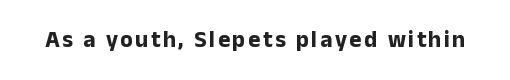
The image shows 23 px bold type, upright; set not underlined.
